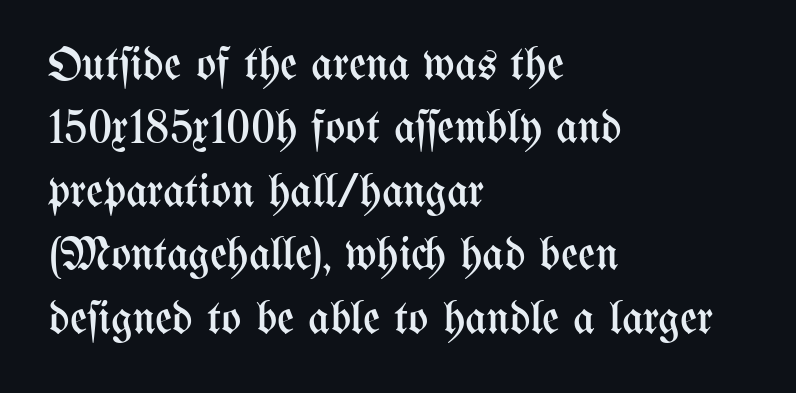
{"italic": "no", "bold": "no", "weight": "regular", "width": "condensed", "stroke_contrast": "medium", "x_height": "medium", "monospaced": "no", "underline": "no", "align": "left", "line_spacing": "normal", "line_spacing_ratio": 1.35, "letter_spacing": "normal", "letter_spacing_em": 0.0, "glyph_px": 47}
